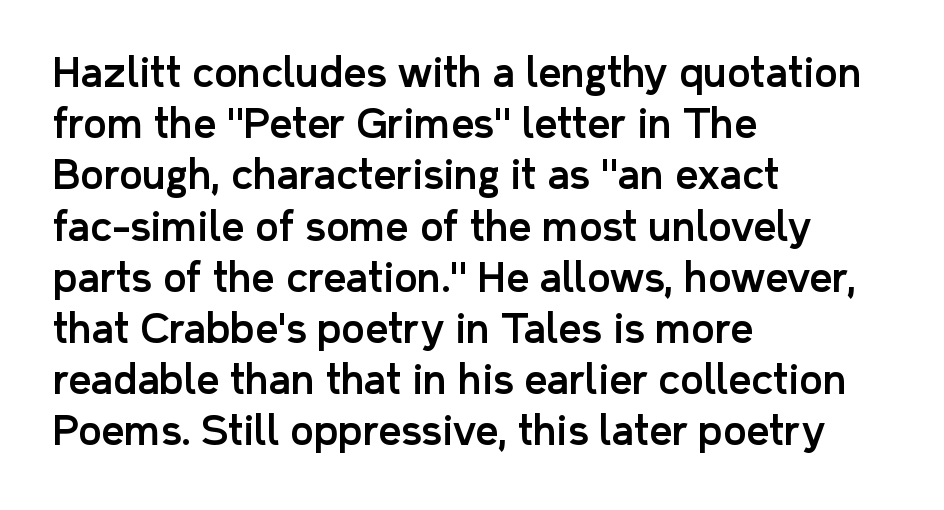
Whoever set this chose a conventional vertical rhythm. To sum up the face: it is a sans, with no serifs. The passage is arranged the way most books set body copy — flush left. Italic: no, the glyphs are upright roman. The rendering uses natural spacing where letterforms have individual widths. Compared with typical body copy, the letter spacing here is the same.
